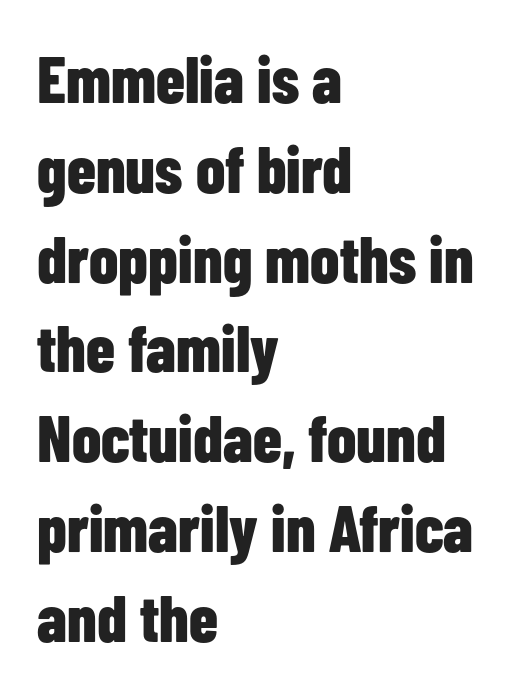
Q: Is the text bold? A: Yes.
Q: Is the text italic (slanted)? A: No, it is upright.
Q: Is the typeface a serif or a sans-serif typeface? A: Sans-serif.
Q: Is the text underlined? A: No.
Q: How is the paragraph aligned? A: Left-aligned.
Q: Is the spacing between letters normal or unusually wide? A: Normal.
Q: Is the spacing between lines tight, normal or loose? A: Normal.
Q: Width (condensed, normal, or wide)? A: Condensed.
Q: Stroke contrast? A: Low.
Q: x-height? A: Medium.
Q: Monospaced? A: No.
